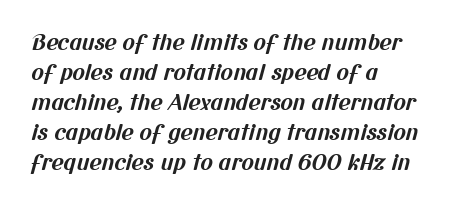
{"bold": "yes", "underline": "no", "align": "left", "line_spacing": "normal", "line_spacing_ratio": 1.43, "letter_spacing": "normal", "letter_spacing_em": 0.0, "glyph_px": 21}
